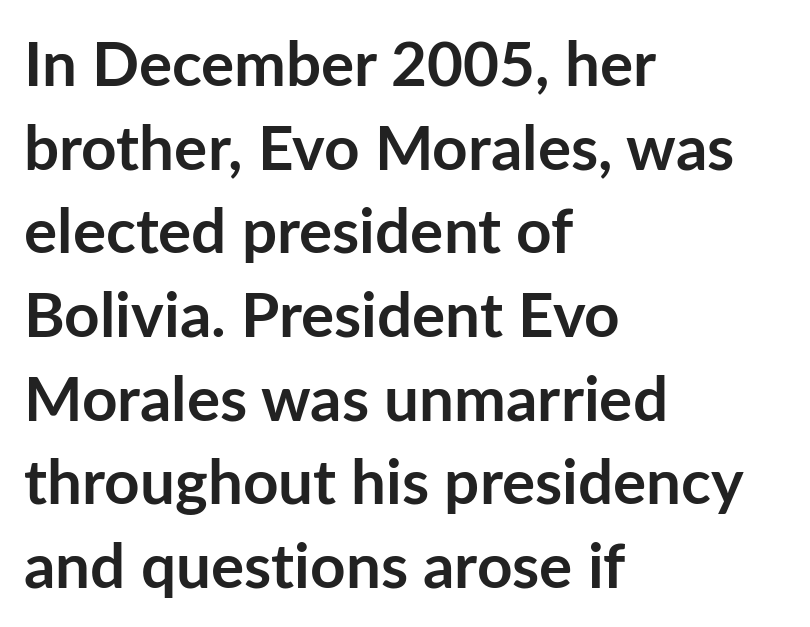
The image shows 62 px semibold sans-serif type, upright; set left-aligned, normal line spacing (1.35x), normal letter spacing, not underlined; low stroke contrast and a medium x-height.
